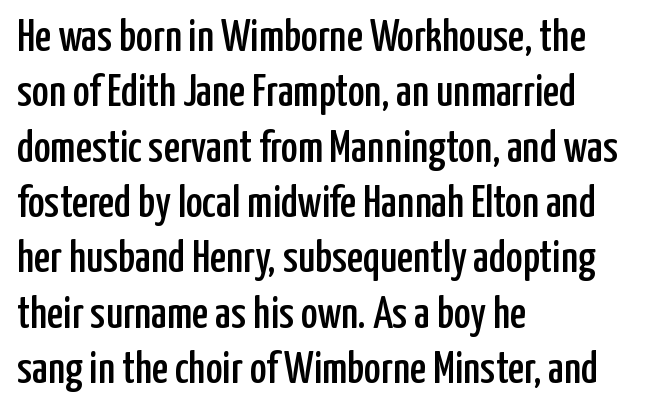
Classification — sans serif. A typesetter would call this proportional, since set widths differ per character. Letters rest on an invisible, unmarked baseline. Line starts are locked; line ends wander.
